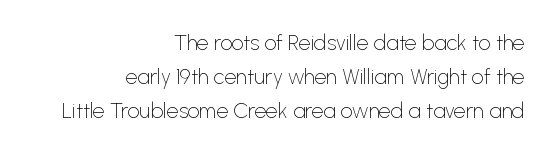
The image shows 21 px text type, upright; set right-aligned, normal line spacing (1.61x), normal letter spacing, not underlined.
